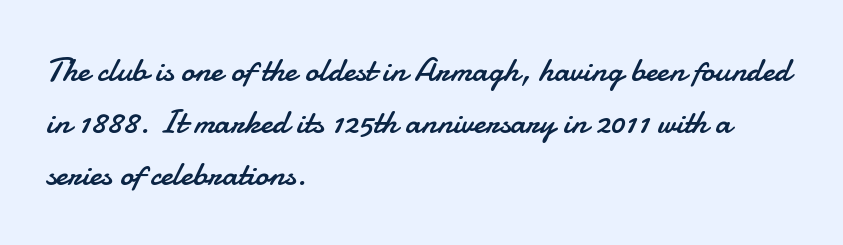
{"serif": "no", "bold": "no", "weight": "regular", "width": "normal", "stroke_contrast": "low", "x_height": "small", "monospaced": "no", "underline": "no", "align": "left", "line_spacing": "normal", "line_spacing_ratio": 1.53, "letter_spacing": "normal", "letter_spacing_em": 0.0, "glyph_px": 34}
